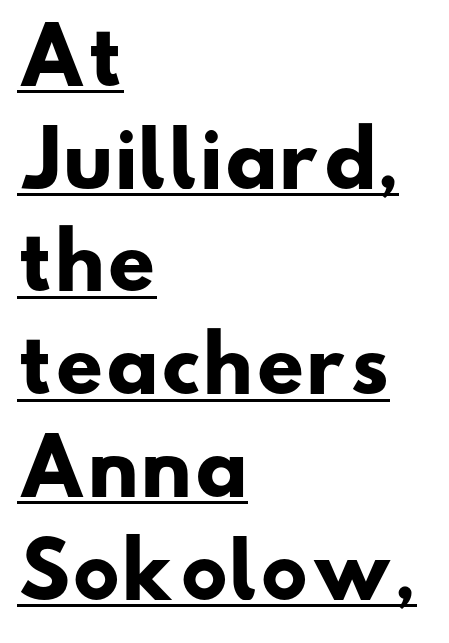
{"serif": "no", "bold": "yes", "weight": "heavy", "width": "wide", "stroke_contrast": "low", "x_height": "small", "monospaced": "no", "underline": "yes", "align": "left", "line_spacing": "normal", "line_spacing_ratio": 1.37, "letter_spacing": "normal", "letter_spacing_em": 0.0, "glyph_px": 75}
